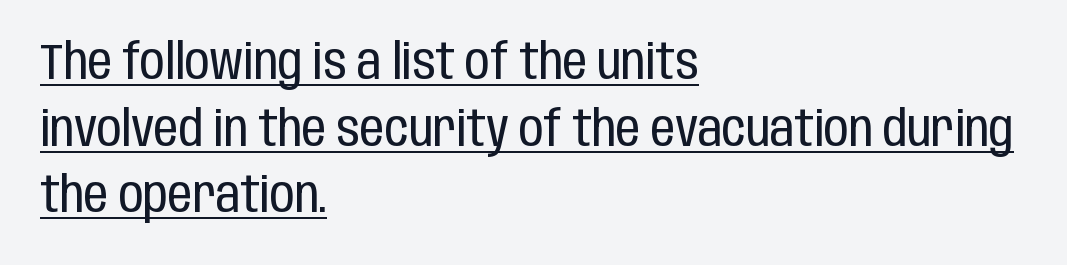
{"serif": "no", "italic": "no", "bold": "no", "weight": "regular", "width": "condensed", "stroke_contrast": "low", "x_height": "large", "monospaced": "no", "underline": "yes", "align": "left", "line_spacing": "normal", "line_spacing_ratio": 1.36, "letter_spacing": "normal", "letter_spacing_em": 0.0, "glyph_px": 49}
